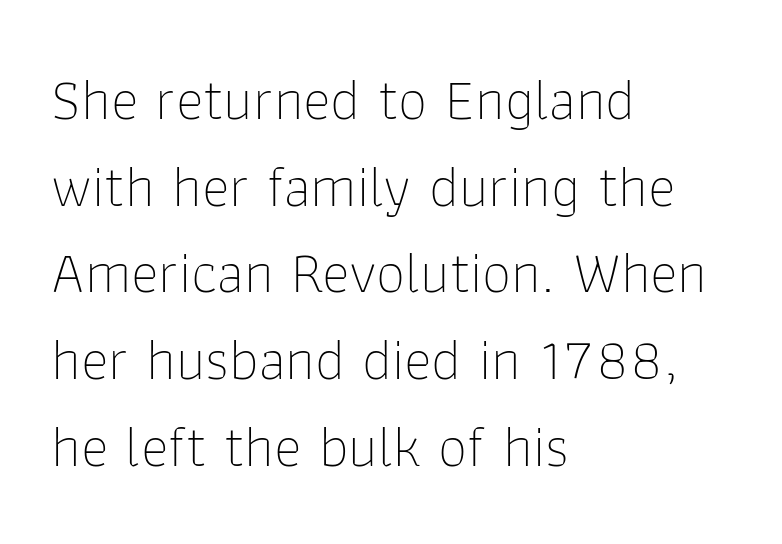
The image shows 59 px thin sans-serif type, upright; set left-aligned, normal line spacing (1.47x), normal letter spacing, not underlined; low stroke contrast and a medium x-height.
